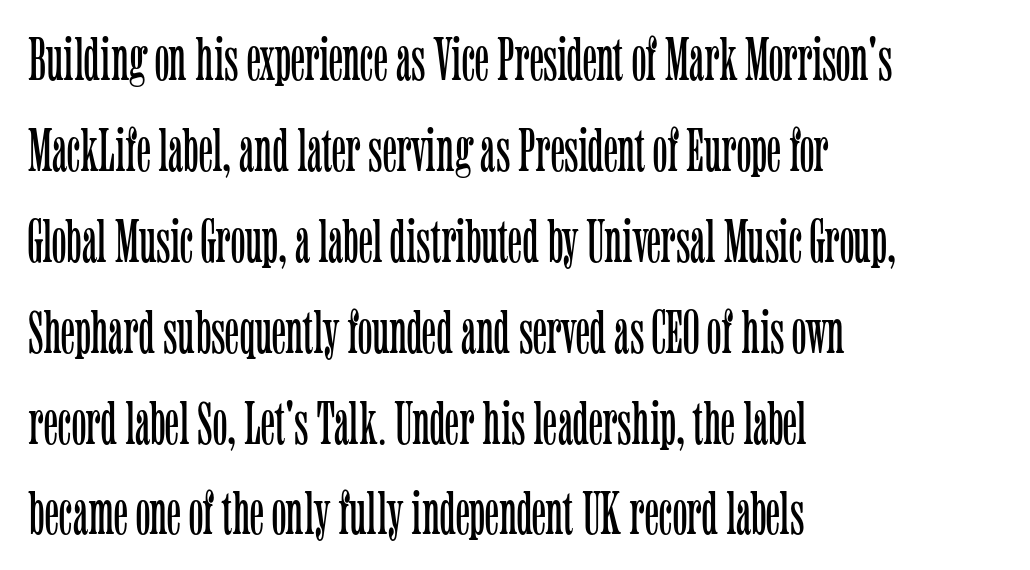
{"serif": "yes", "italic": "no", "bold": "no", "weight": "light", "width": "condensed", "stroke_contrast": "low", "x_height": "medium", "monospaced": "no", "underline": "no", "align": "left", "line_spacing": "normal", "line_spacing_ratio": 1.49, "letter_spacing": "normal", "letter_spacing_em": 0.0, "glyph_px": 61}
